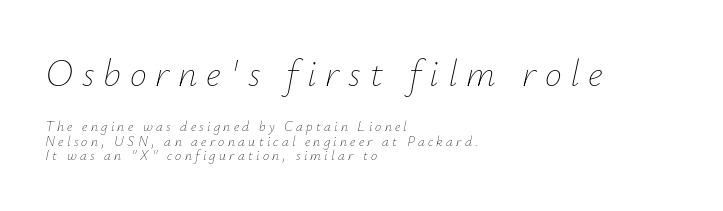
The image shows 38 px thin type, italic (leaning right); set left-aligned, tight line spacing (1.06x), unusually wide letter spacing (+0.23 em), not underlined; the first (top) block is 2.71x larger; low stroke contrast and a small x-height.
